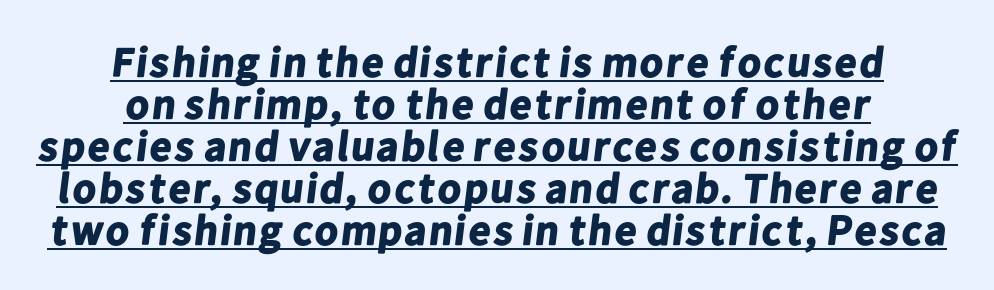
The image shows 42 px bold sans-serif type; set centered, tight line spacing (1.0x), normal letter spacing, underlined; low stroke contrast and a medium x-height.
